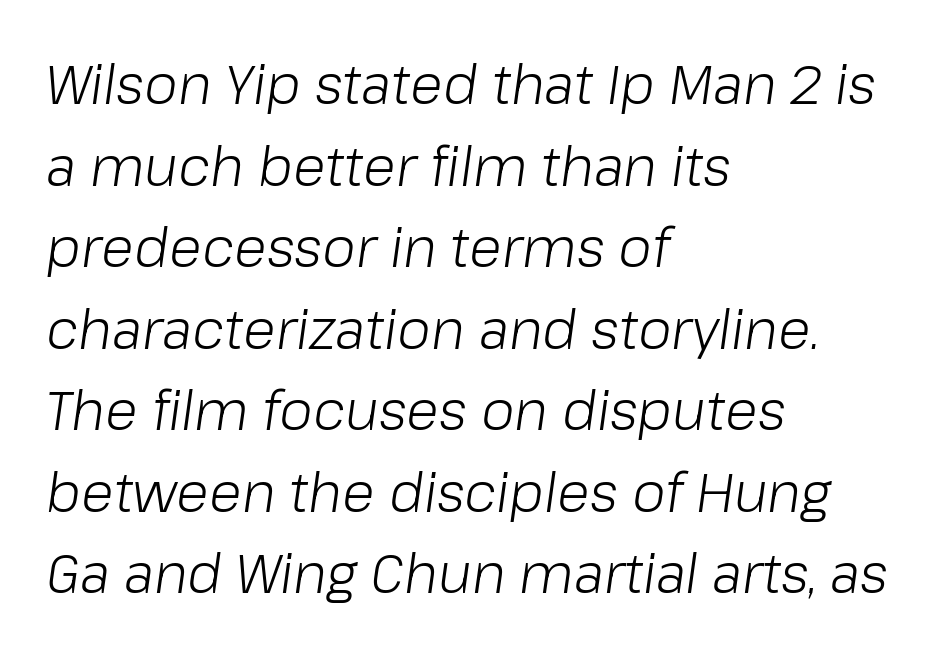
The image shows 54 px light type, italic (leaning right); set left-aligned, normal line spacing (1.51x), normal letter spacing, not underlined; low stroke contrast and a medium x-height.
